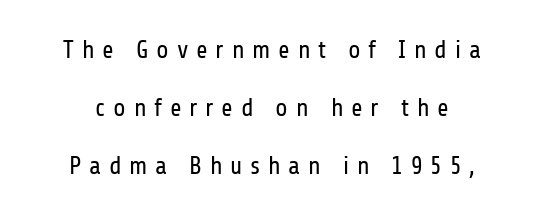
Q: Is the text bold? A: No.
Q: Is the text italic (slanted)? A: No, it is upright.
Q: Is the text underlined? A: No.
Q: Is the spacing between letters normal or unusually wide? A: Unusually wide.
Q: Is the spacing between lines tight, normal or loose? A: Loose.
